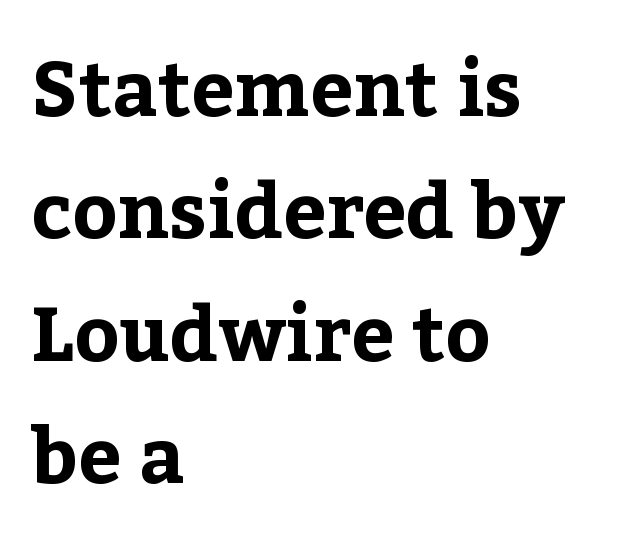
The face used here is proportionally spaced, like ordinary book or web type. Caption: bold face, heavy strokes. These lines keep a tight, regular rhythm from letter to letter. What's the leading like? Ordinary, nothing unusual. This sample uses a serif face.
